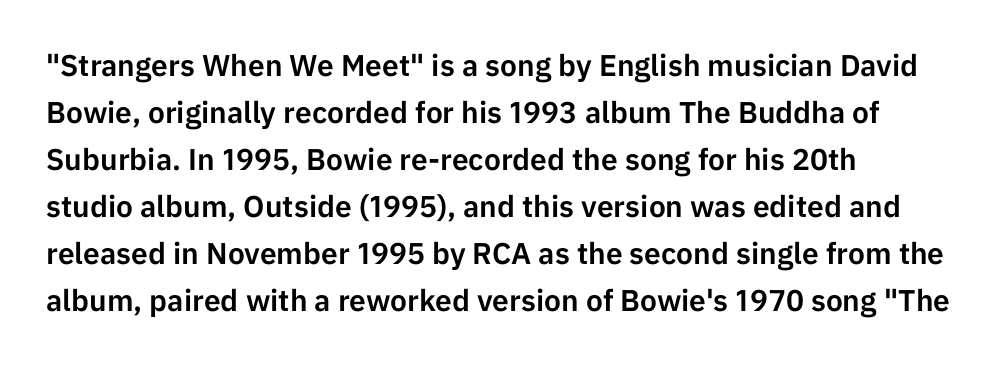
The image shows 30 px sans-serif type, upright; set left-aligned, normal line spacing (1.57x), normal letter spacing, not underlined; low stroke contrast and a medium x-height.
